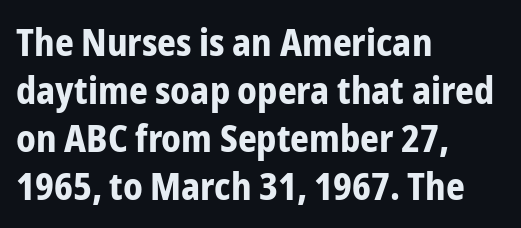
Stroke terminals: plain, sans-serif. Students, observe: this is what conventionally led text looks like. The baseline area is clear. Italic? Not at all — the glyphs are vertical. Is this a fixed-width face? No — the glyphs have proportional, varying widths. These lines are set flush left with a ragged right edge.
